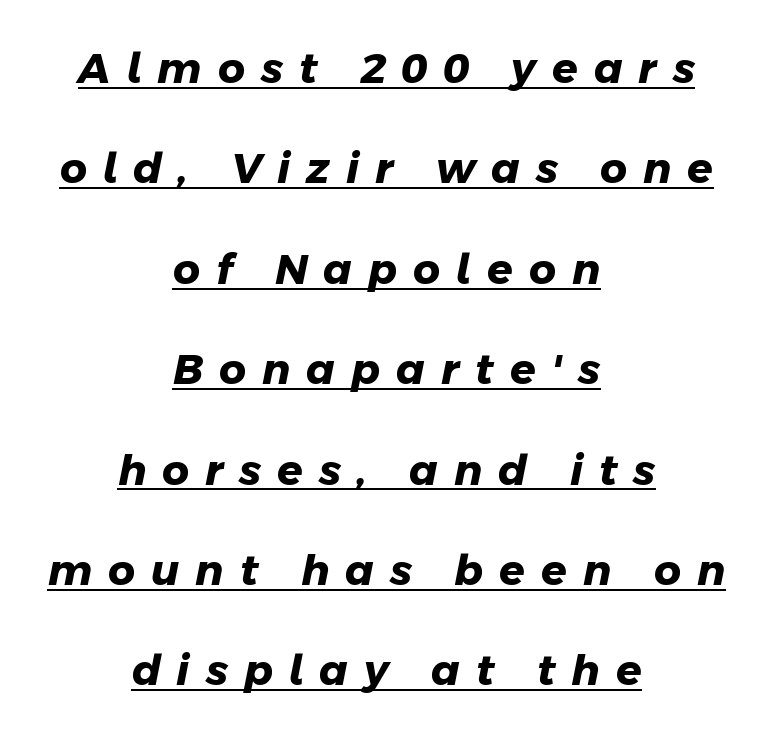
{"serif": "no", "bold": "yes", "weight": "heavy", "width": "normal", "stroke_contrast": "low", "x_height": "medium", "monospaced": "no", "underline": "yes", "align": "center", "line_spacing": "loose", "line_spacing_ratio": 2.39, "letter_spacing": "wide", "letter_spacing_em": 0.38, "glyph_px": 42}
